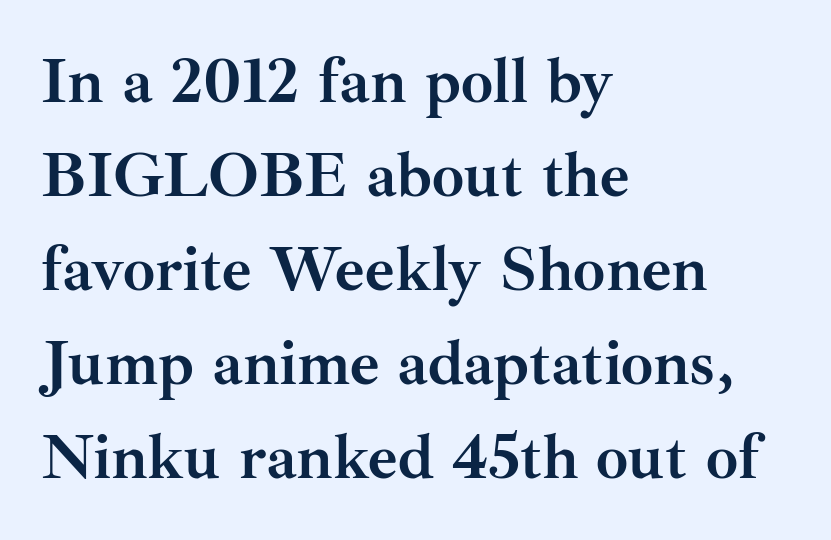
{"serif": "yes", "italic": "no", "bold": "yes", "weight": "semibold", "width": "normal", "stroke_contrast": "medium", "x_height": "small", "monospaced": "no", "underline": "no", "align": "left", "line_spacing": "normal", "line_spacing_ratio": 1.47, "letter_spacing": "normal", "letter_spacing_em": 0.0, "glyph_px": 64}
